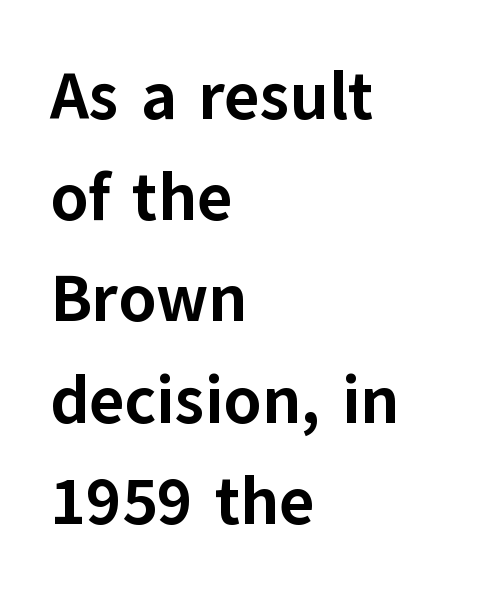
The image shows 67 px bold sans-serif type, upright; set left-aligned, normal line spacing (1.51x), normal letter spacing, not underlined; low stroke contrast and a medium x-height.
